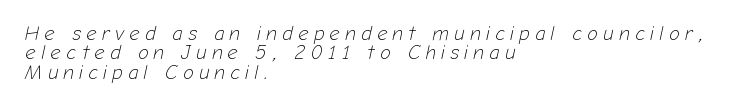
The image shows 20 px text type, italic (leaning right); set left-aligned, tight line spacing (0.97x), unusually wide letter spacing (+0.27 em), not underlined.
